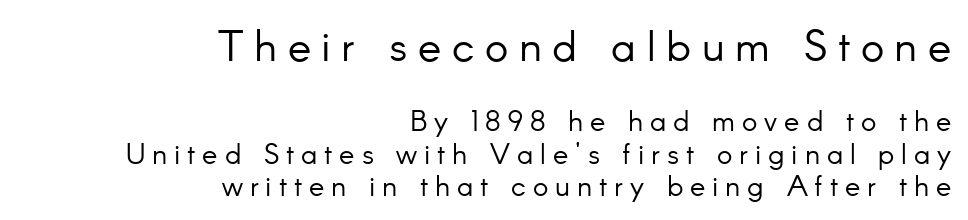
{"serif": "no", "italic": "no", "bold": "no", "weight": "light", "width": "normal", "stroke_contrast": "low", "x_height": "small", "monospaced": "no", "underline": "no", "align": "right", "line_spacing": "tight", "line_spacing_ratio": 1.13, "letter_spacing": "wide", "letter_spacing_em": 0.24, "larger_block": "first", "size_ratio": 1.52, "glyph_px": 44}
